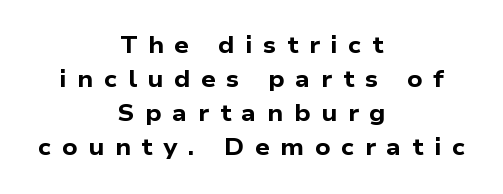
Q: Is the text bold? A: Yes.
Q: Is the text underlined? A: No.
Q: How is the paragraph aligned? A: Centered.
Q: Is the spacing between letters normal or unusually wide? A: Unusually wide.
Q: Is the spacing between lines tight, normal or loose? A: Normal.
